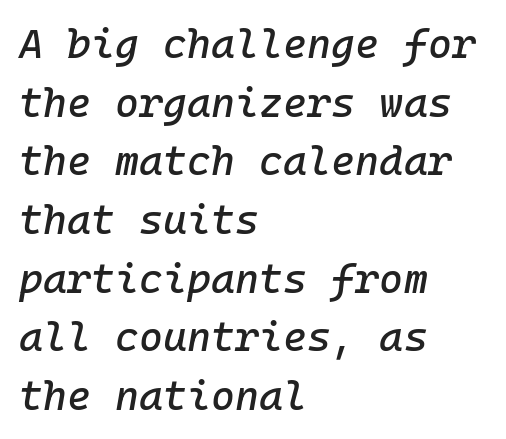
{"italic": "yes", "lean": "right", "slant_degrees": 10, "width": "normal", "stroke_contrast": "low", "x_height": "medium", "underline": "no", "align": "left", "line_spacing": "normal", "line_spacing_ratio": 1.43, "letter_spacing": "normal", "letter_spacing_em": 0.0, "glyph_px": 41}
